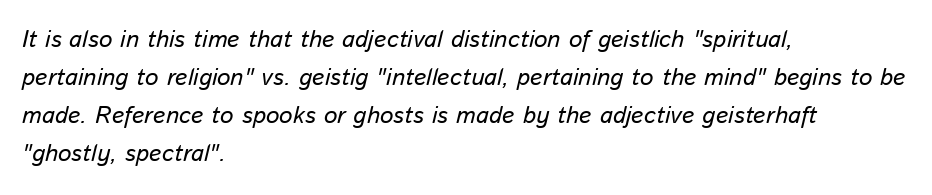
{"italic": "yes", "lean": "right", "slant_degrees": 13, "bold": "no", "underline": "no", "align": "left", "line_spacing": "normal", "line_spacing_ratio": 1.59, "letter_spacing": "normal", "letter_spacing_em": 0.0, "glyph_px": 24}
